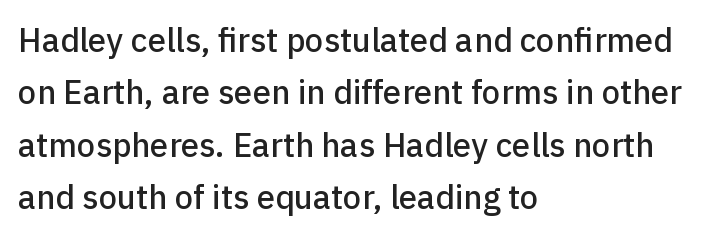
{"serif": "no", "italic": "no", "width": "normal", "stroke_contrast": "low", "x_height": "medium", "monospaced": "no", "underline": "no", "align": "left", "line_spacing": "normal", "line_spacing_ratio": 1.59, "letter_spacing": "normal", "letter_spacing_em": 0.0, "glyph_px": 33}
